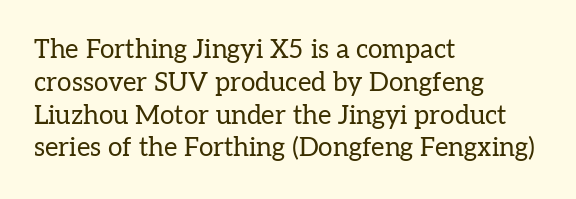
The image shows 26 px text type, upright; set left-aligned, normal line spacing (1.26x), normal letter spacing, not underlined.
